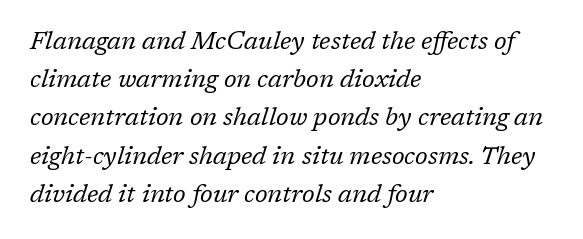
{"italic": "yes", "lean": "right", "slant_degrees": 17, "bold": "no", "underline": "no", "align": "left", "line_spacing": "normal", "line_spacing_ratio": 1.53, "letter_spacing": "normal", "letter_spacing_em": 0.0, "glyph_px": 25}
